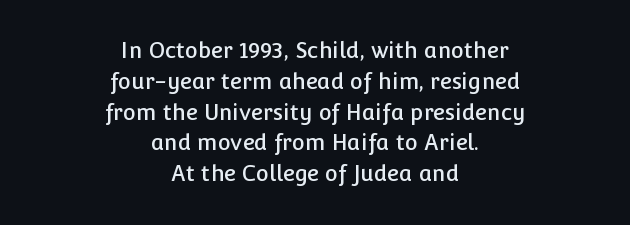
Q: Is the text italic (slanted)? A: No, it is upright.
Q: Is the text underlined? A: No.
Q: How is the paragraph aligned? A: Centered.
Q: Is the spacing between letters normal or unusually wide? A: Normal.
Q: Is the spacing between lines tight, normal or loose? A: Normal.
